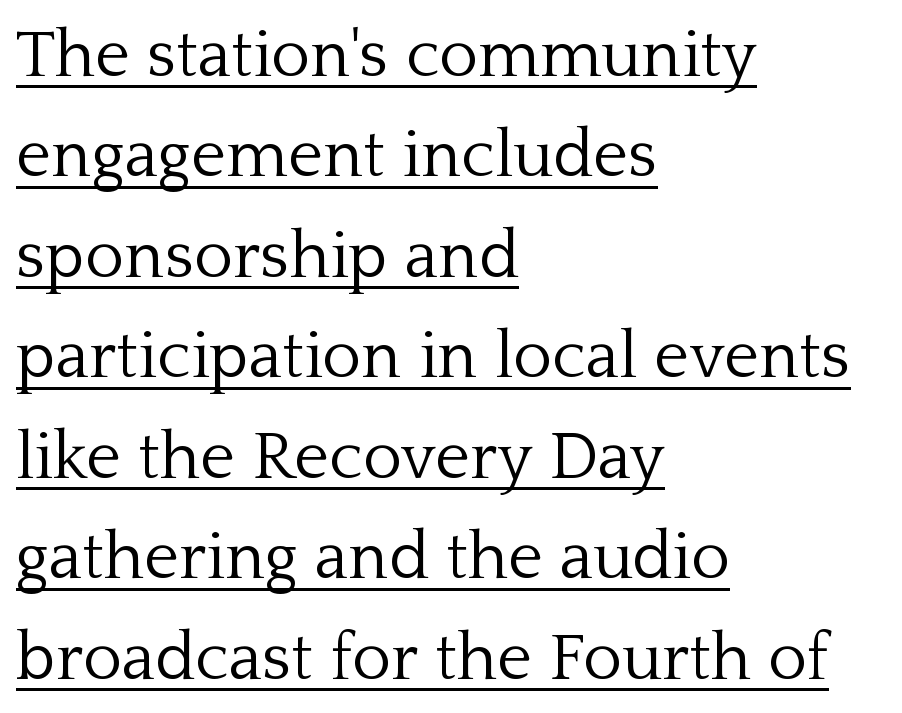
The space between consecutive lines is moderate. Is this a fixed-width face? No — the glyphs have proportional, varying widths. Small tapered or slab feet sit at the stroke ends, so this counts as serif. Short note: letters normally spaced. Caption: face not bold, strokes unweighted. It's the straight-up-and-down kind of type.
